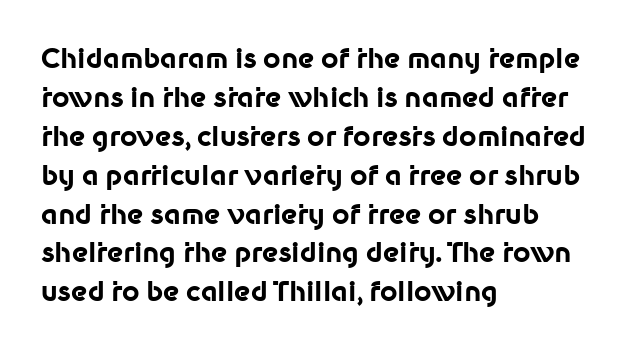
The image shows 27 px bold type, upright; set left-aligned, normal line spacing (1.44x), normal letter spacing, not underlined.
